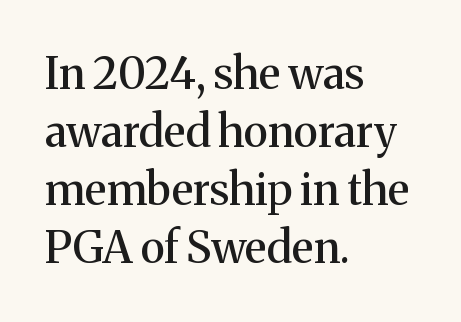
The image shows 44 px serif type, upright; set left-aligned, normal line spacing (1.32x), normal letter spacing, not underlined; medium stroke contrast and a medium x-height.
